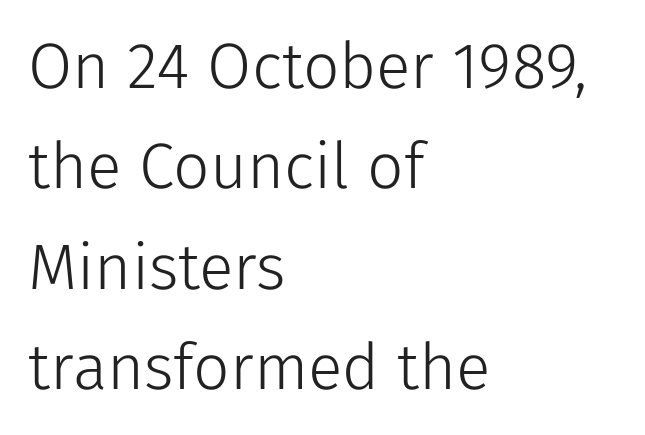
Q: Is the text bold? A: No.
Q: Is the text italic (slanted)? A: No, it is upright.
Q: Is the typeface a serif or a sans-serif typeface? A: Sans-serif.
Q: Is the text underlined? A: No.
Q: How is the paragraph aligned? A: Left-aligned.
Q: Is the spacing between letters normal or unusually wide? A: Normal.
Q: Is the spacing between lines tight, normal or loose? A: Normal.
Q: Width (condensed, normal, or wide)? A: Normal.
Q: Stroke contrast? A: Low.
Q: x-height? A: Medium.
Q: Monospaced? A: No.
